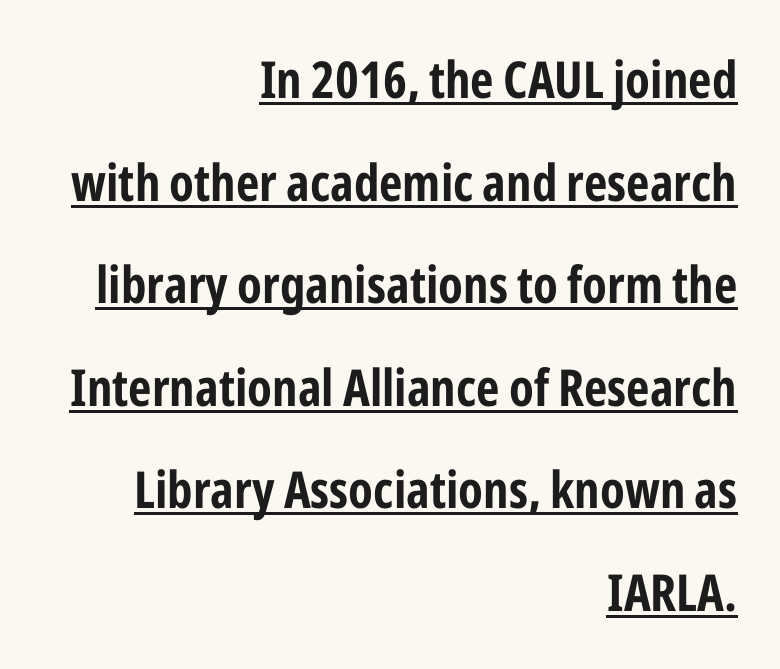
Q: Is the text bold? A: Yes.
Q: Is the text italic (slanted)? A: No, it is upright.
Q: Is the typeface a serif or a sans-serif typeface? A: Sans-serif.
Q: Is the text underlined? A: Yes.
Q: How is the paragraph aligned? A: Right-aligned.
Q: Is the spacing between letters normal or unusually wide? A: Normal.
Q: Is the spacing between lines tight, normal or loose? A: Loose.
Q: Width (condensed, normal, or wide)? A: Condensed.
Q: Stroke contrast? A: Low.
Q: x-height? A: Medium.
Q: Monospaced? A: No.
